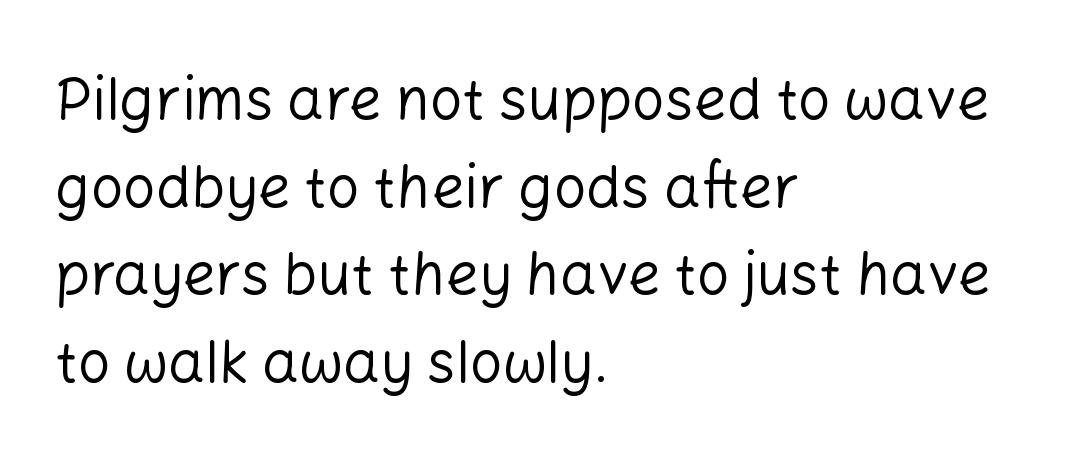
Looks like regular typesetting: each glyph gets only the width it needs. The rendering uses a moderate line-height, typical for paragraphs. This rendering leaves character spacing at its baseline value. The axis of the letterforms is exactly vertical.
